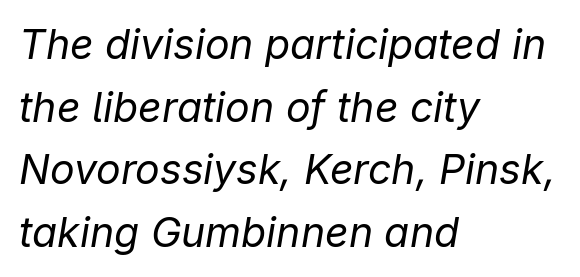
The image shows 41 px regular-weight type, italic (leaning right); set left-aligned, normal line spacing (1.53x), normal letter spacing, not underlined; low stroke contrast and a medium x-height.
